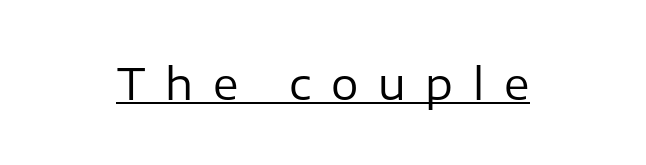
The image shows 43 px regular-weight sans-serif type, upright; set unusually wide letter spacing (+0.46 em), underlined; low stroke contrast and a medium x-height.
